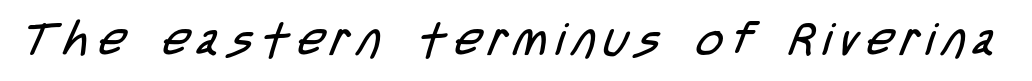
The image shows 46 px regular-weight, condensed sans-serif type; set not underlined; low stroke contrast and a large x-height.
